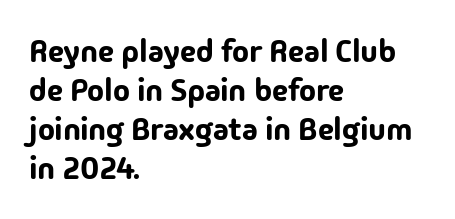
The passage shown is typed in a proportional face where columns would drift. Italic: no, the glyphs are upright roman. Lines of text with bare space underneath. Compared with a centered layout, this one pins lines to the left instead. Nothing sits at the stroke ends, so this counts as sans-serif. The rendering keeps characters at their native spacing.
